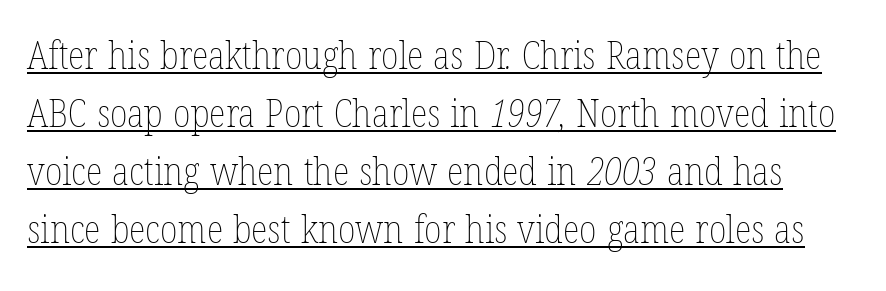
{"bold": "no", "weight": "thin", "width": "condensed", "stroke_contrast": "low", "x_height": "medium", "monospaced": "no", "underline": "yes", "line_spacing": "normal", "line_spacing_ratio": 1.49, "letter_spacing": "normal", "letter_spacing_em": 0.0, "glyph_px": 39}
